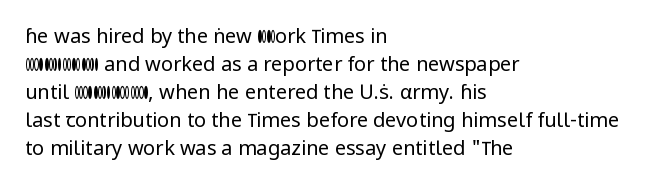
The image shows 20 px text type, upright; set left-aligned, normal line spacing (1.4x), normal letter spacing, not underlined.
